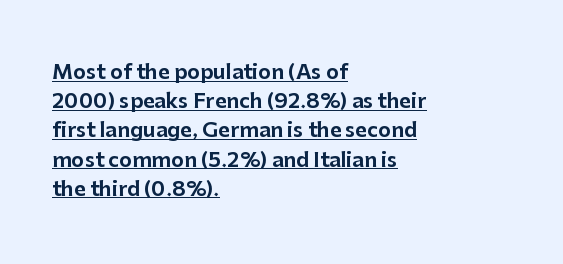
{"italic": "no", "underline": "yes", "align": "left", "line_spacing": "normal", "line_spacing_ratio": 1.46, "letter_spacing": "normal", "letter_spacing_em": 0.0, "glyph_px": 20}
